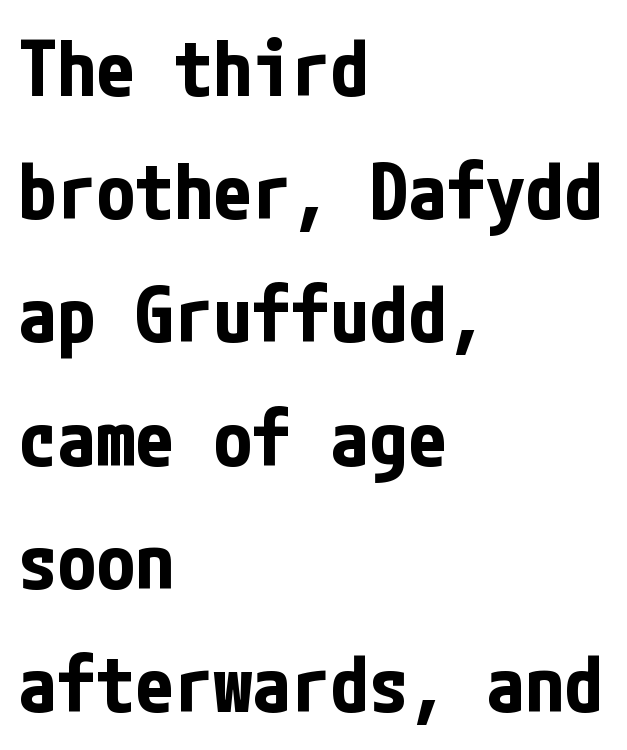
Q: Is the text bold? A: Yes.
Q: Is the text italic (slanted)? A: No, it is upright.
Q: Is the typeface a serif or a sans-serif typeface? A: Sans-serif.
Q: Is the text underlined? A: No.
Q: How is the paragraph aligned? A: Left-aligned.
Q: Is the spacing between letters normal or unusually wide? A: Normal.
Q: Is the spacing between lines tight, normal or loose? A: Normal.
Q: Width (condensed, normal, or wide)? A: Condensed.
Q: Stroke contrast? A: Low.
Q: x-height? A: Medium.
